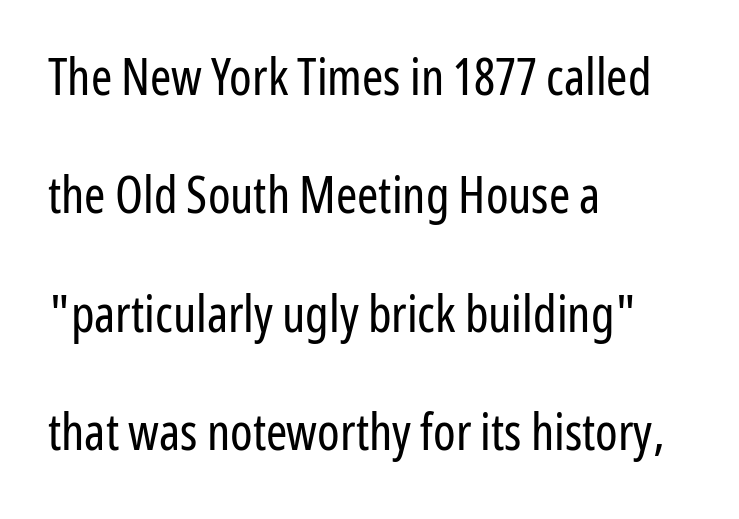
The image shows 51 px regular-weight, condensed sans-serif type, upright; set left-aligned, loose line spacing (2.32x), normal letter spacing, not underlined; low stroke contrast and a medium x-height.
